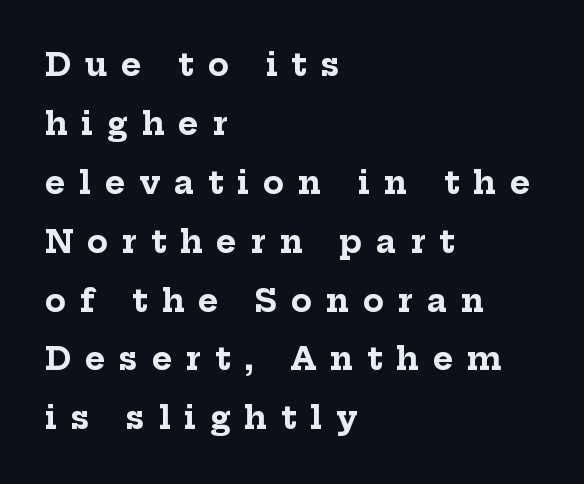
The lettering holds an erect, upright posture throughout. Honestly, there is no underline to notice here at all. Proportional: the letters do not fall into vertical columns. These lines stack with their left ends in a neat column. How heavy is the stroke? Heavy — this is a bold.
